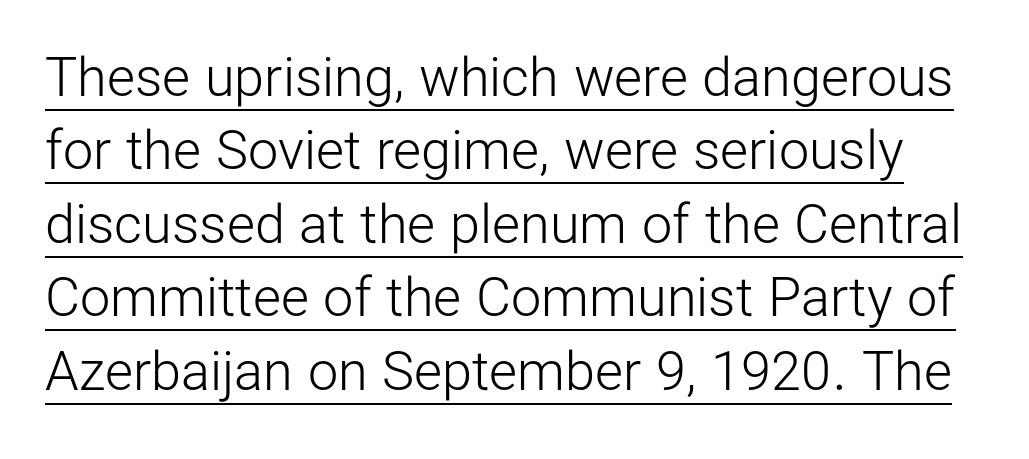
{"serif": "no", "italic": "no", "bold": "no", "weight": "light", "width": "normal", "stroke_contrast": "low", "x_height": "medium", "monospaced": "no", "underline": "yes", "line_spacing": "normal", "line_spacing_ratio": 1.36, "letter_spacing": "normal", "letter_spacing_em": 0.0, "glyph_px": 54}
